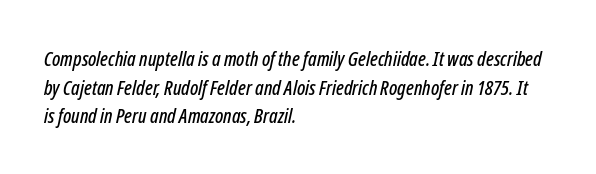
The rendering anchors every line to the left-hand side. One glance says typical: line gaps are just what's usual. Descenders are the only things crossing below the line. This sample uses an oblique cut, with every glyph tilted off the vertical.
